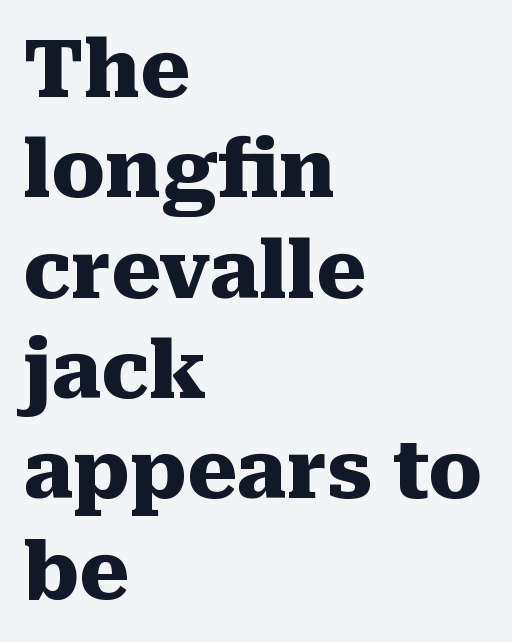
Q: Is the text bold? A: Yes.
Q: Is the text italic (slanted)? A: No, it is upright.
Q: Is the typeface a serif or a sans-serif typeface? A: Serif.
Q: Is the text underlined? A: No.
Q: How is the paragraph aligned? A: Left-aligned.
Q: Is the spacing between letters normal or unusually wide? A: Normal.
Q: Is the spacing between lines tight, normal or loose? A: Normal.
Q: Width (condensed, normal, or wide)? A: Normal.
Q: Stroke contrast? A: Medium.
Q: x-height? A: Medium.
Q: Monospaced? A: No.
